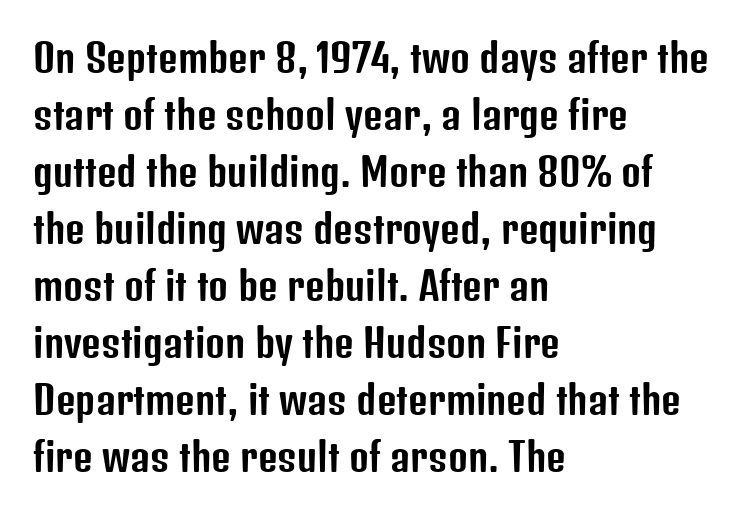
The image shows 38 px condensed sans-serif type, upright; set left-aligned, normal line spacing (1.5x), normal letter spacing, not underlined; low stroke contrast and a medium x-height.
